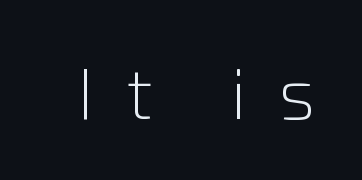
The image shows 73 px light sans-serif type, upright; set unusually wide letter spacing (+0.43 em), not underlined; low stroke contrast and a medium x-height.
